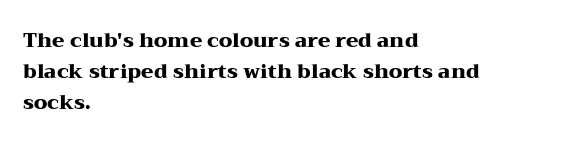
This is heavy type, rendered in bold. No extra tracking has been applied to these lines. The lines in this sample share a left origin and differ only in where they stop. A typesetter would call this leading conventional body-copy spacing. The typography opts for an upright posture over an oblique one. No word sits above an underline.
